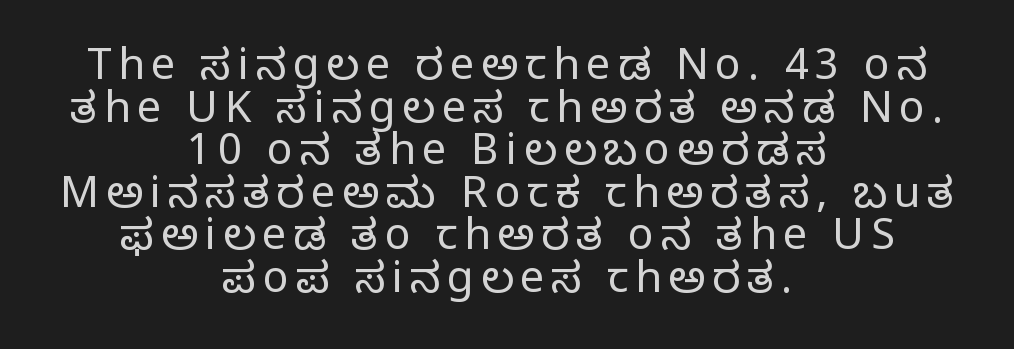
The image shows 43 px regular-weight serif type, upright; set centered, tight line spacing (0.99x), not underlined; low stroke contrast and a large x-height.
